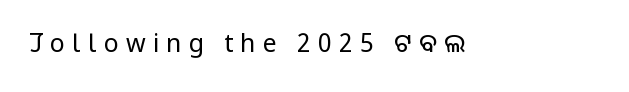
Descender tails drop into unmarked territory. Characters remain perfectly vertical along every line. Weight: not bold — regular or lighter. The rendering inserts visible extra space after every character.
